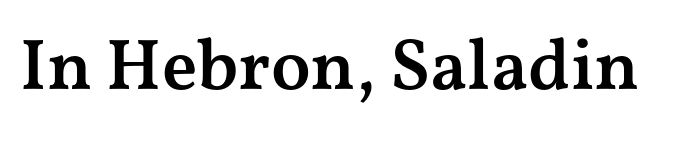
{"serif": "yes", "italic": "no", "bold": "semi", "weight": "semibold", "width": "wide", "stroke_contrast": "medium", "x_height": "medium", "monospaced": "no", "underline": "no", "letter_spacing": "normal", "letter_spacing_em": 0.0, "glyph_px": 72}
